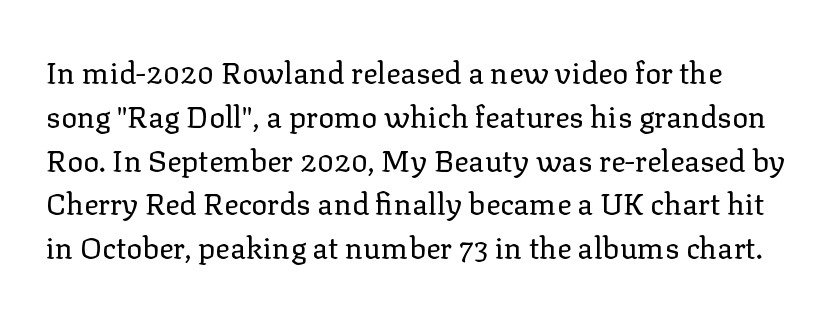
Q: Is the text bold? A: No.
Q: Is the text italic (slanted)? A: No, it is upright.
Q: Is the typeface a serif or a sans-serif typeface? A: Serif.
Q: Is the text underlined? A: No.
Q: Is the spacing between letters normal or unusually wide? A: Normal.
Q: Is the spacing between lines tight, normal or loose? A: Normal.
Q: Width (condensed, normal, or wide)? A: Normal.
Q: Stroke contrast? A: Low.
Q: x-height? A: Medium.
Q: Monospaced? A: No.
